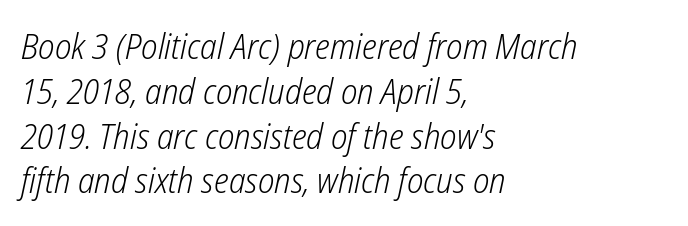
{"italic": "yes", "lean": "right", "slant_degrees": 12, "bold": "no", "weight": "light", "width": "condensed", "stroke_contrast": "low", "x_height": "medium", "monospaced": "no", "underline": "no", "align": "left", "line_spacing": "normal", "line_spacing_ratio": 1.28, "letter_spacing": "normal", "letter_spacing_em": 0.0, "glyph_px": 35}
